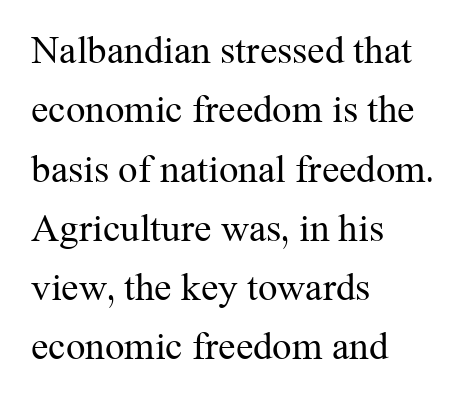
Q: Is the text bold? A: No.
Q: Is the text italic (slanted)? A: No, it is upright.
Q: Is the typeface a serif or a sans-serif typeface? A: Serif.
Q: Is the text underlined? A: No.
Q: How is the paragraph aligned? A: Left-aligned.
Q: Is the spacing between letters normal or unusually wide? A: Normal.
Q: Is the spacing between lines tight, normal or loose? A: Normal.
Q: Width (condensed, normal, or wide)? A: Normal.
Q: Stroke contrast? A: Medium.
Q: x-height? A: Medium.
Q: Monospaced? A: No.
